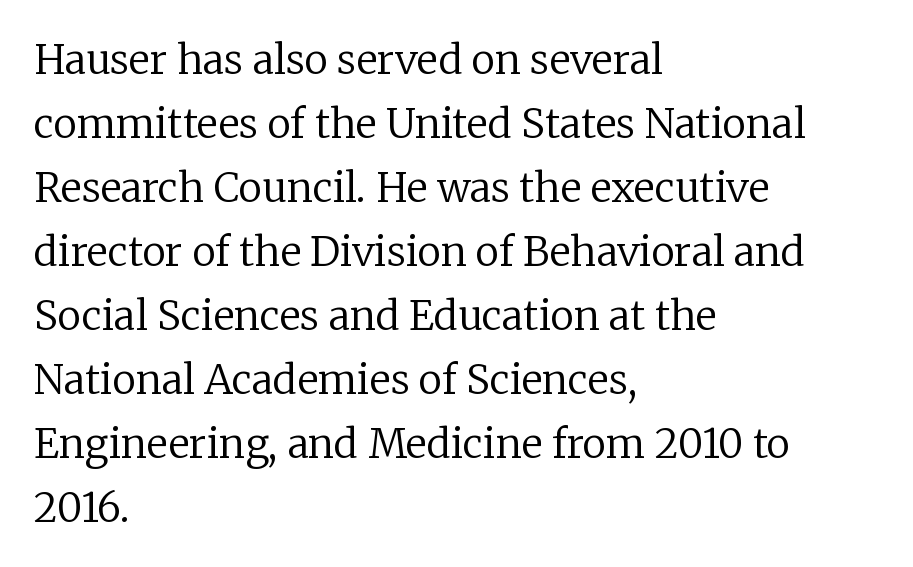
{"serif": "yes", "italic": "no", "bold": "no", "weight": "regular", "width": "normal", "stroke_contrast": "low", "x_height": "medium", "monospaced": "no", "underline": "no", "align": "left", "line_spacing": "normal", "line_spacing_ratio": 1.6, "letter_spacing": "normal", "letter_spacing_em": 0.0, "glyph_px": 40}
